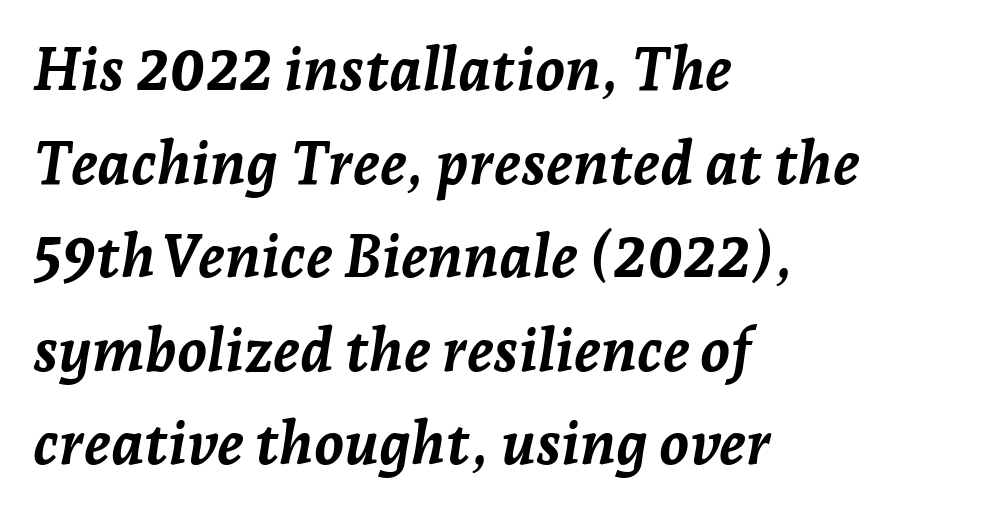
Style check: oblique. Nobody touched the tracking dial on this one. Spacing verdict: proportional, widths tailored to each character. The sample has been set heavy, in full bold. A clean baseline with only descenders dipping below it. Typeset ragged right — the left edge is the straight one.
